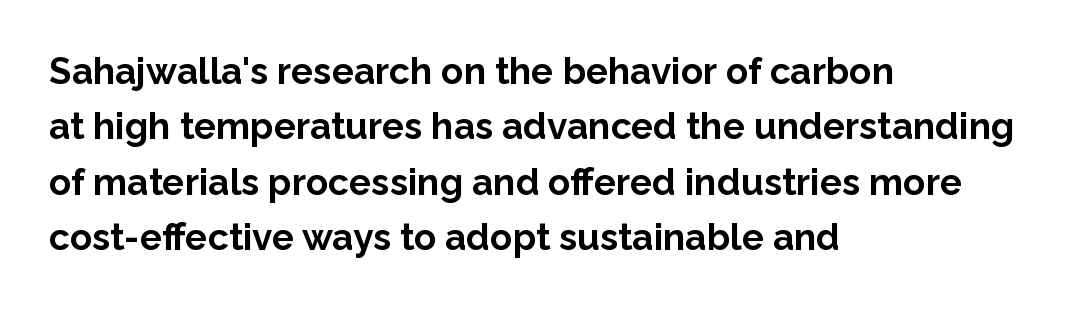
Q: Is the text bold? A: Yes.
Q: Is the text italic (slanted)? A: No, it is upright.
Q: Is the typeface a serif or a sans-serif typeface? A: Sans-serif.
Q: Is the text underlined? A: No.
Q: How is the paragraph aligned? A: Left-aligned.
Q: Is the spacing between letters normal or unusually wide? A: Normal.
Q: Is the spacing between lines tight, normal or loose? A: Normal.
Q: Width (condensed, normal, or wide)? A: Normal.
Q: Stroke contrast? A: Low.
Q: x-height? A: Medium.
Q: Monospaced? A: No.
